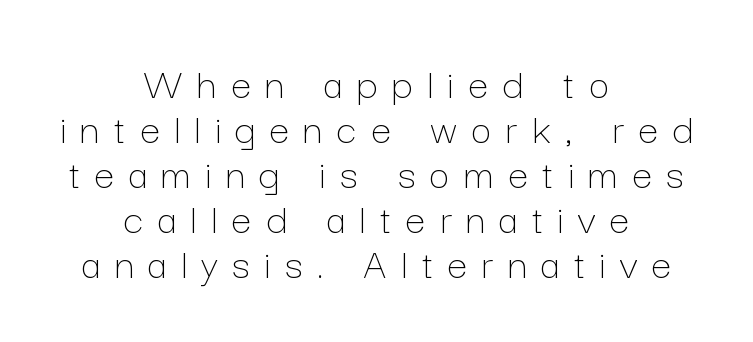
{"italic": "no", "bold": "no", "weight": "thin", "width": "normal", "stroke_contrast": "low", "x_height": "medium", "monospaced": "no", "underline": "no", "align": "center", "line_spacing": "tight", "line_spacing_ratio": 1.0, "letter_spacing": "wide", "letter_spacing_em": 0.32, "glyph_px": 45}
